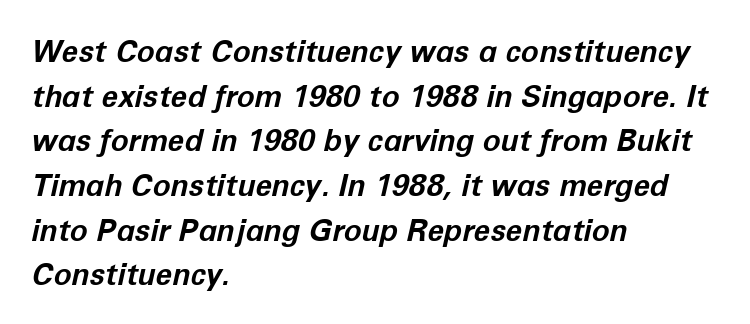
Each letter keeps its own natural width here, so spacing adapts to shape. The passage shown has conventional tracking throughout. Chunky letters — that's bold for sure. Alignment: flush left. Italic? Definitely — the glyphs are oblique.
